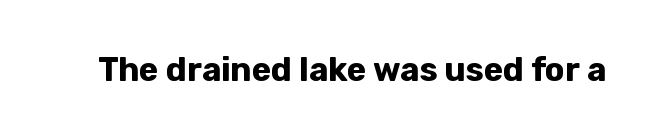
The image shows 33 px bold sans-serif type, upright; set normal letter spacing, not underlined; low stroke contrast and a medium x-height.
